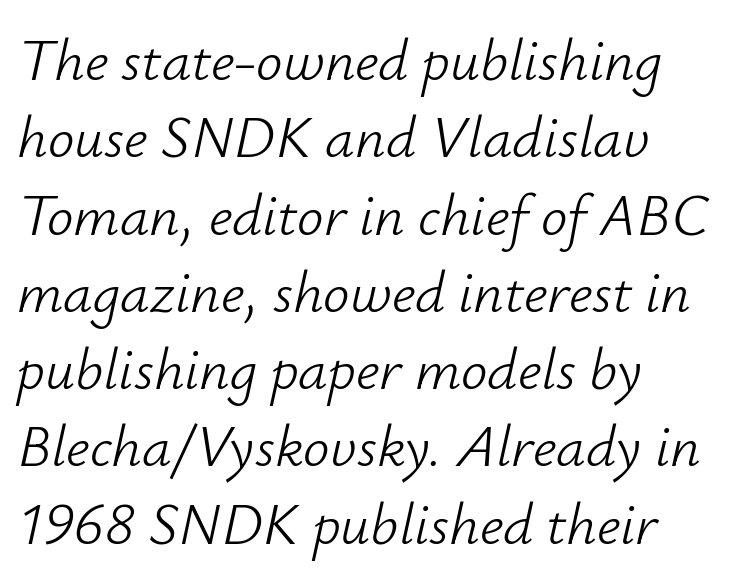
{"italic": "yes", "lean": "right", "slant_degrees": 12, "bold": "no", "weight": "light", "width": "normal", "stroke_contrast": "low", "x_height": "small", "monospaced": "no", "underline": "no", "align": "left", "line_spacing": "normal", "line_spacing_ratio": 1.31, "letter_spacing": "normal", "letter_spacing_em": 0.0, "glyph_px": 59}
